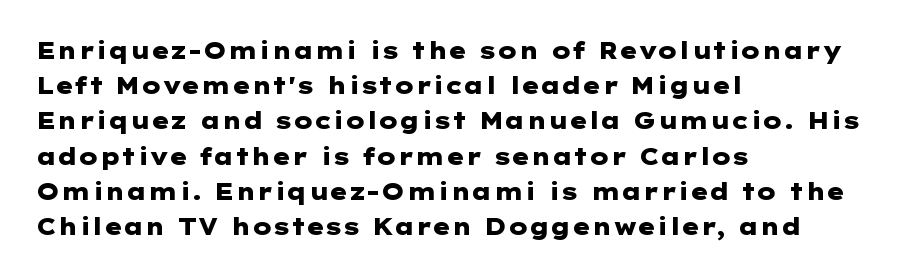
The image shows 23 px bold type, upright; set left-aligned, normal line spacing (1.53x), normal letter spacing, not underlined.
